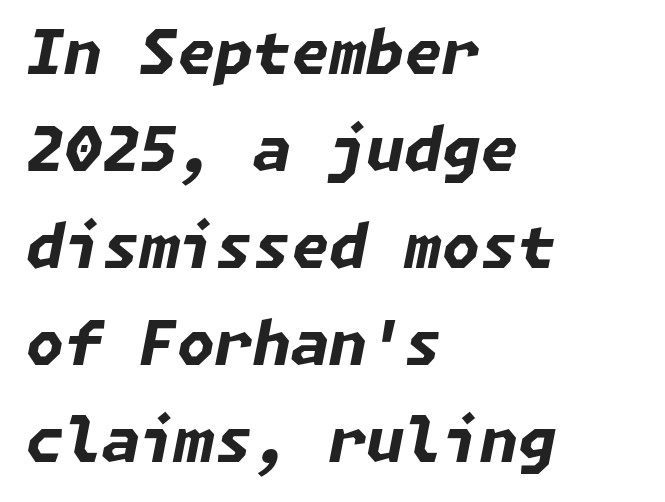
The image shows 61 px bold type, italic (leaning right); set left-aligned, normal line spacing (1.59x), normal letter spacing, not underlined; low stroke contrast and a medium x-height.
